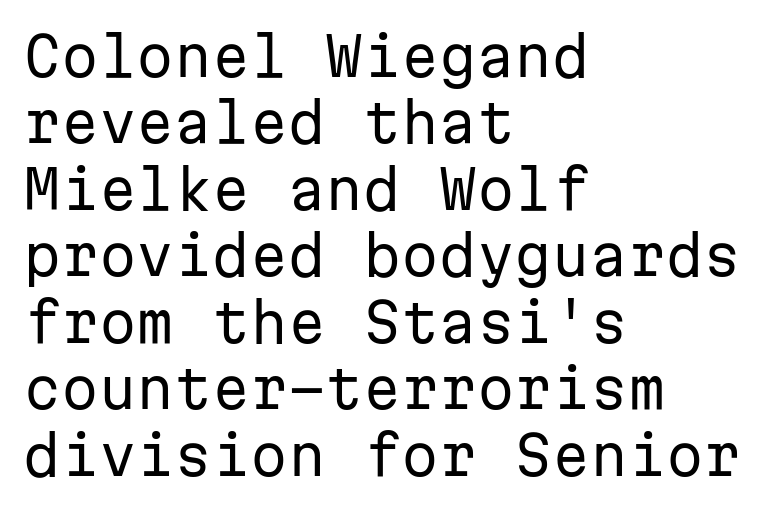
Teacher's note: observe the even left margin — that is flush-left alignment. This is not heavy type; no bold has been used. This rendering features lettering with no underline. Caption: standard tracking, unaltered.
